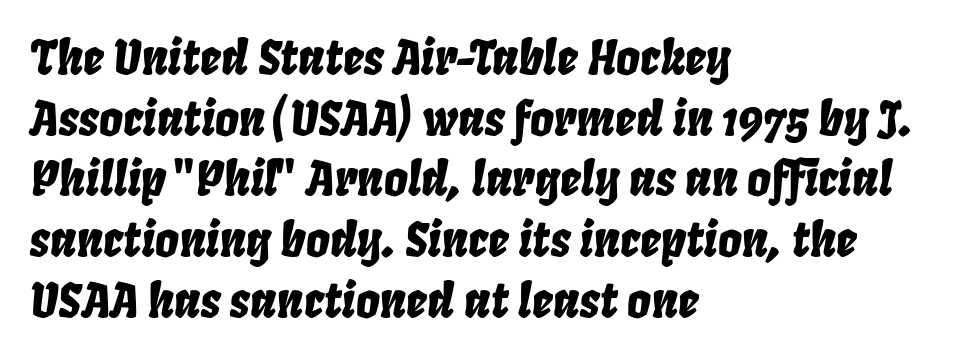
There is no visible air inserted between adjacent glyphs. Leading: standard. In terms of posture, this sample is oblique. The gap between lines stays unmarked. Is the block centered? No — it sits flush against the left margin.
